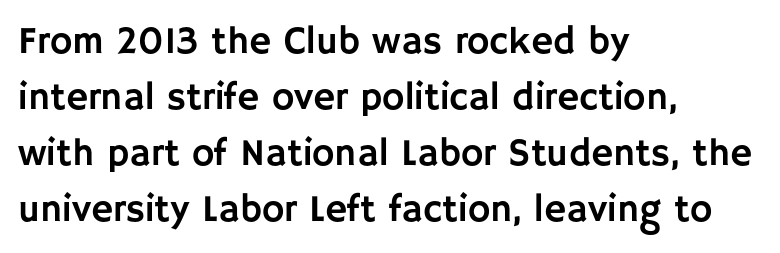
The image shows 38 px sans-serif type, upright; set left-aligned, normal line spacing (1.47x), normal letter spacing, not underlined; low stroke contrast and a large x-height.
